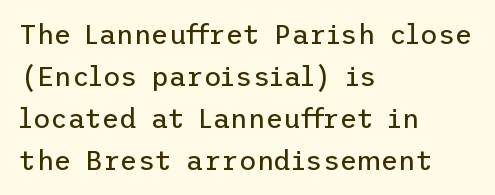
{"italic": "no", "bold": "no", "underline": "no", "align": "left", "line_spacing": "normal", "line_spacing_ratio": 1.55, "letter_spacing": "normal", "letter_spacing_em": 0.0, "glyph_px": 27}
